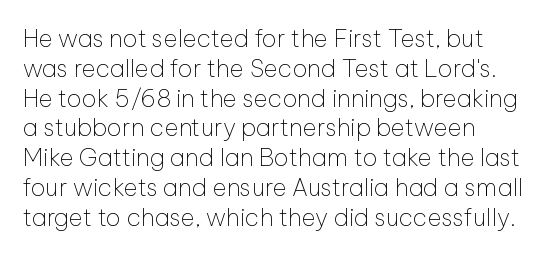
{"italic": "no", "bold": "no", "underline": "no", "align": "left", "line_spacing_ratio": 1.24, "letter_spacing": "normal", "letter_spacing_em": 0.0, "glyph_px": 24}
